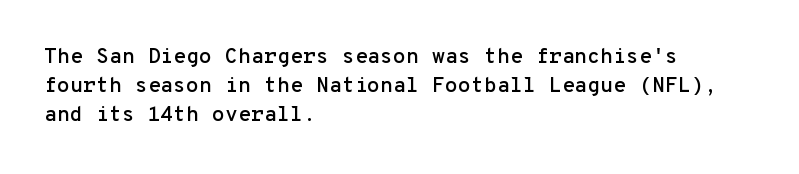
Does the leading feel generous? No, just average. Nobody touched the tracking dial on this one. This is the regular roman posture of the typeface. Visually the block forms a straight wall on the left and a jagged coastline on the right.
